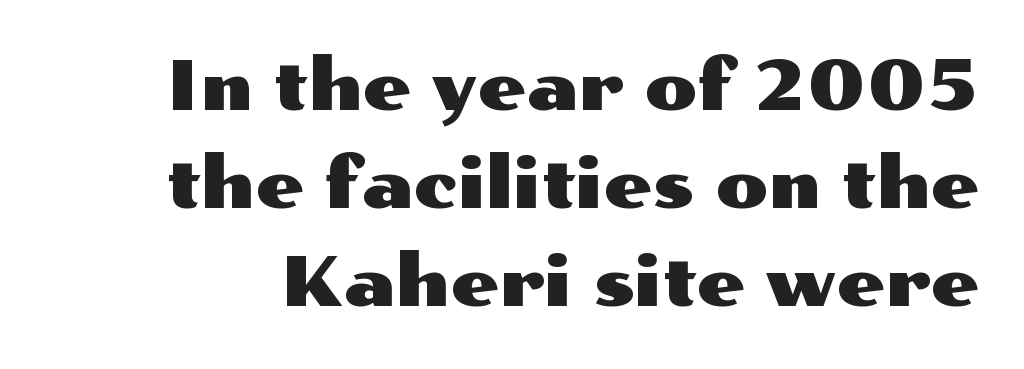
Q: Is the text italic (slanted)? A: No, it is upright.
Q: Is the typeface a serif or a sans-serif typeface? A: Sans-serif.
Q: Is the text underlined? A: No.
Q: Is the spacing between letters normal or unusually wide? A: Normal.
Q: Is the spacing between lines tight, normal or loose? A: Normal.
Q: Width (condensed, normal, or wide)? A: Wide.
Q: Stroke contrast? A: Medium.
Q: x-height? A: Medium.
Q: Monospaced? A: No.
